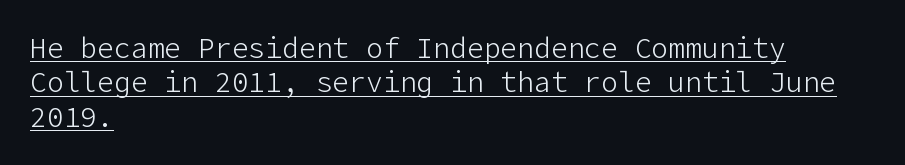
{"serif": "no", "italic": "no", "bold": "no", "weight": "light", "width": "normal", "stroke_contrast": "low", "x_height": "medium", "underline": "yes", "align": "left", "line_spacing_ratio": 1.23, "letter_spacing": "normal", "letter_spacing_em": 0.0, "glyph_px": 28}
